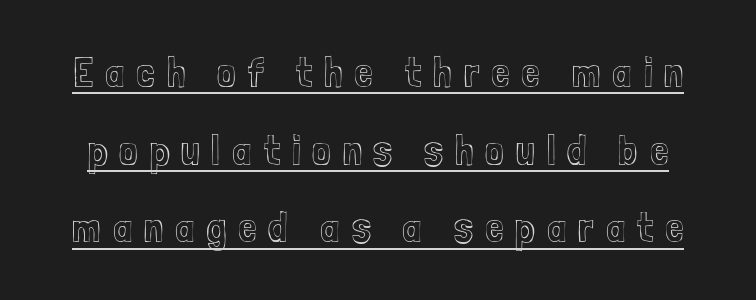
The image shows 42 px condensed type, upright; set line spacing 1.85x, unusually wide letter spacing (+0.28 em), underlined; a medium x-height.
